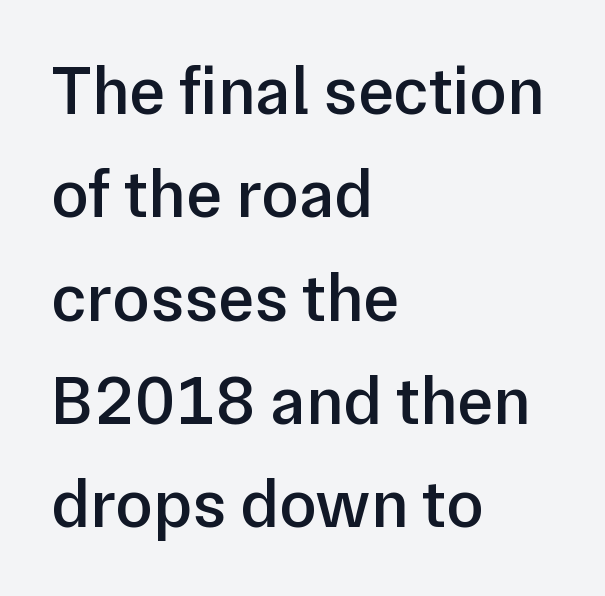
The image shows 68 px semibold sans-serif type, upright; set left-aligned, normal line spacing (1.52x), normal letter spacing, not underlined; low stroke contrast and a medium x-height.
